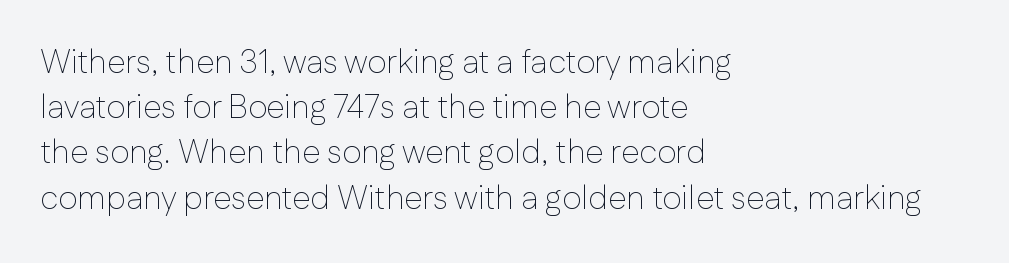
Does the lettering tilt? It doesn't — this is upright. If you measured baseline to baseline, you'd find a middling distance. Is this a fixed-width face? No — the glyphs have proportional, varying widths. Left-aligned paragraph, ragged on the right.
